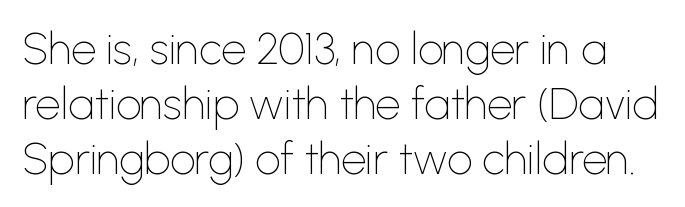
The image shows 44 px thin sans-serif type, upright; set normal line spacing (1.25x), normal letter spacing, not underlined; low stroke contrast and a medium x-height.
